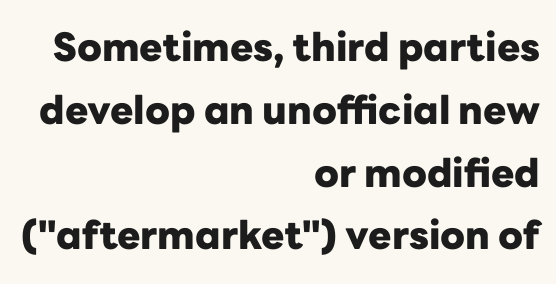
{"serif": "no", "italic": "no", "bold": "yes", "weight": "heavy", "width": "normal", "stroke_contrast": "low", "x_height": "medium", "monospaced": "no", "underline": "no", "align": "right", "line_spacing": "normal", "line_spacing_ratio": 1.61, "letter_spacing": "normal", "letter_spacing_em": 0.0, "glyph_px": 39}
